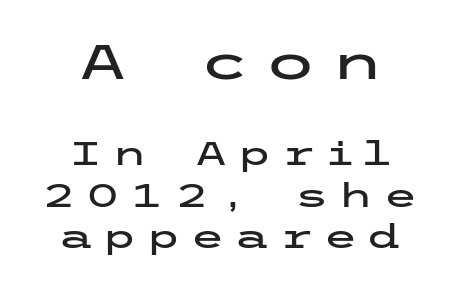
{"serif": "no", "italic": "no", "width": "wide", "stroke_contrast": "low", "x_height": "medium", "underline": "no", "align": "center", "line_spacing": "normal", "line_spacing_ratio": 1.29, "letter_spacing": "wide", "letter_spacing_em": 0.28, "larger_block": "first", "size_ratio": 1.5, "glyph_px": 48}
